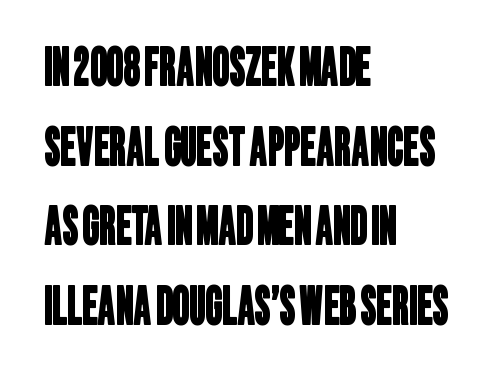
{"serif": "no", "width": "condensed", "stroke_contrast": "low", "x_height": "large", "monospaced": "no", "underline": "no", "align": "left", "line_spacing": "normal", "line_spacing_ratio": 1.53, "letter_spacing": "normal", "letter_spacing_em": 0.0, "glyph_px": 52}
